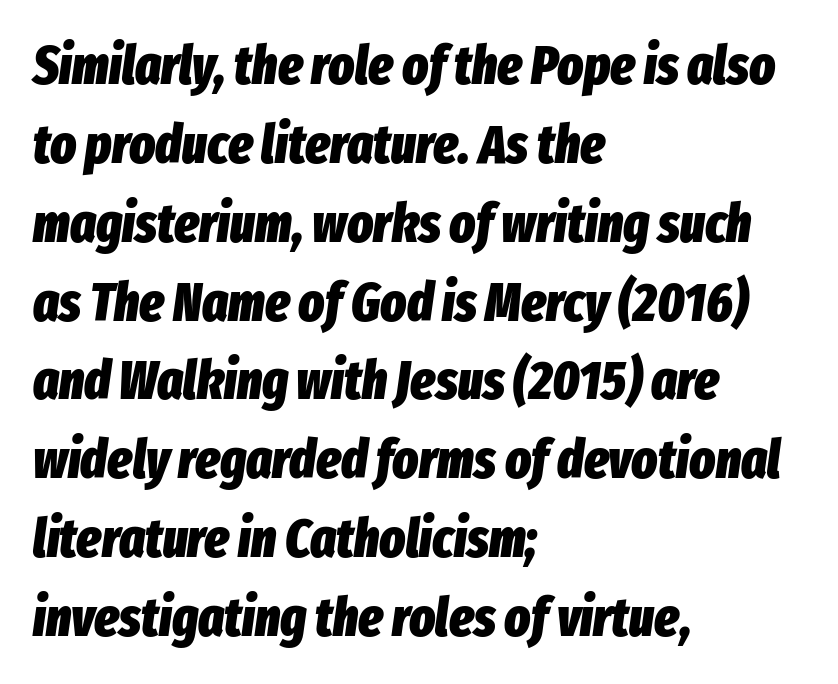
The image shows 54 px heavy, condensed type, italic (leaning right); set left-aligned, normal line spacing (1.46x), normal letter spacing, not underlined; low stroke contrast and a medium x-height.
